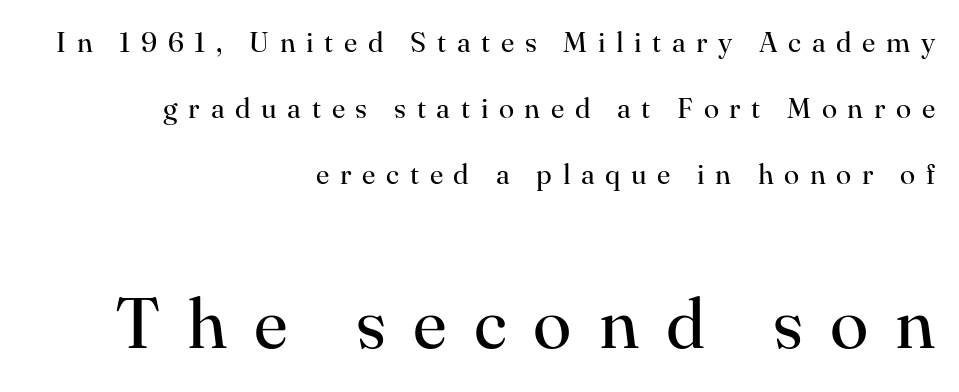
The image shows 71 px regular-weight serif type, upright; set right-aligned, loose line spacing (2.35x), unusually wide letter spacing (+0.38 em), not underlined; the second (bottom) block is 2.54x larger; high stroke contrast and a small x-height.
